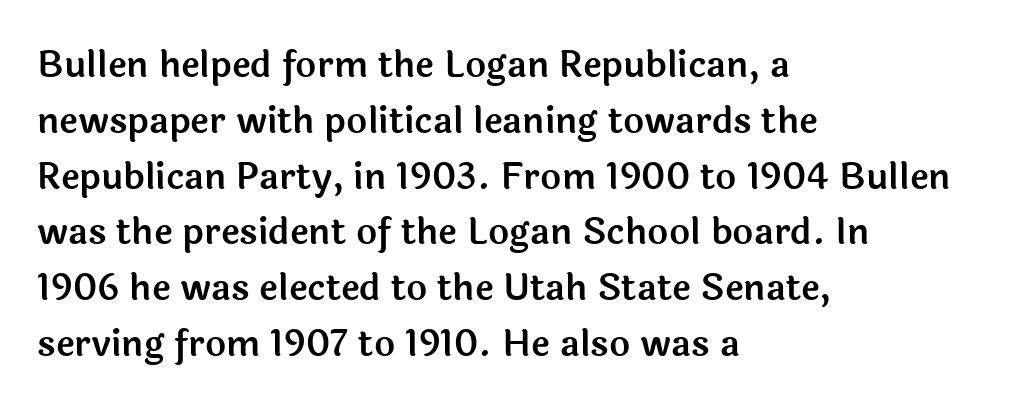
A sans-serif font was chosen for this passage. Do the characters align in a grid? No, the font is proportional. No word sits above an underline. The setting favours the left margin, as ordinary paragraphs usually do. Inter-character spacing is left at the font's built-in metrics. The block of text has a typical density, with ordinary space between rows.
